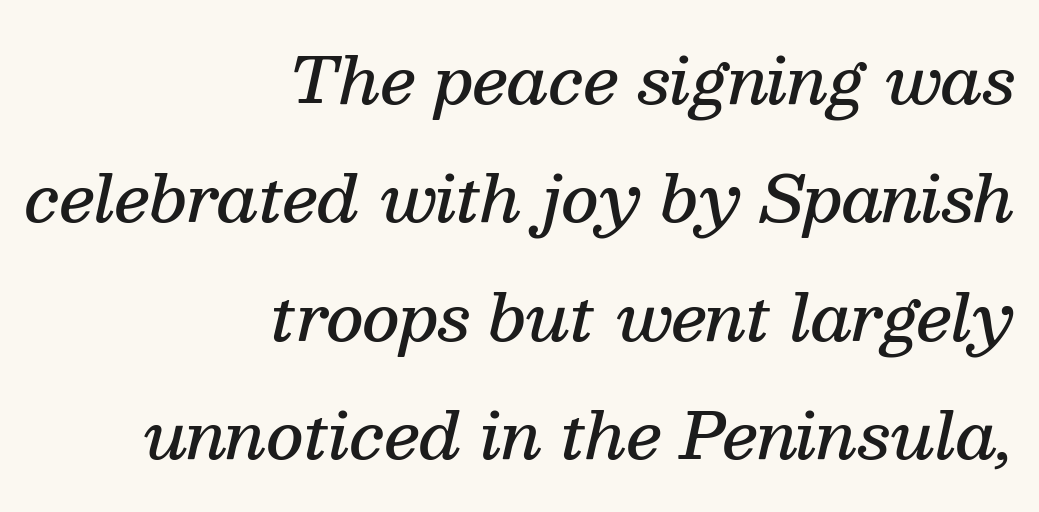
The image shows 64 px semibold serif type, italic (leaning right); set right-aligned, line spacing 1.85x, normal letter spacing, not underlined; medium stroke contrast and a medium x-height.
